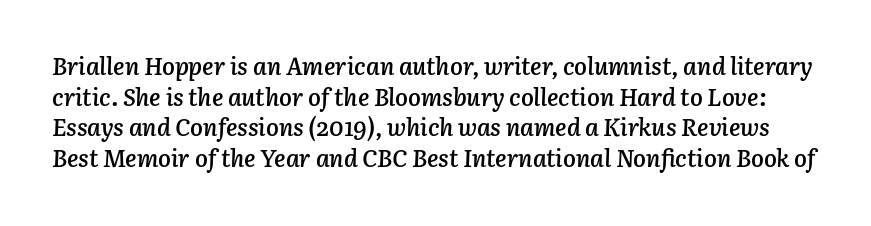
{"italic": "yes", "lean": "right", "slant_degrees": 3, "bold": "semi", "underline": "no", "line_spacing": "normal", "line_spacing_ratio": 1.28, "letter_spacing": "normal", "letter_spacing_em": 0.0, "glyph_px": 24}
